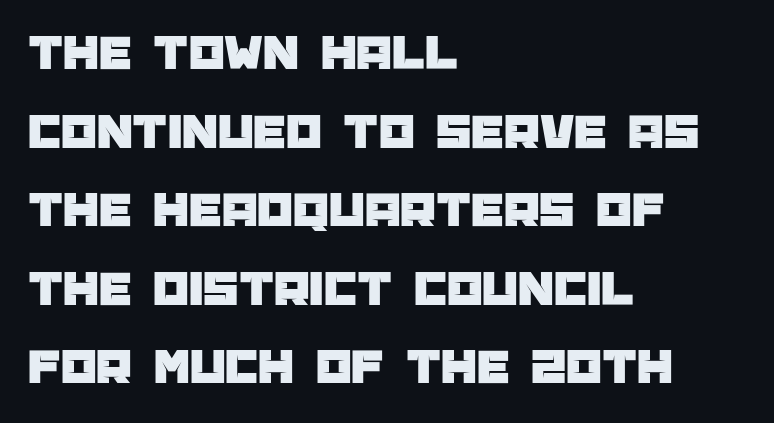
The image shows 51 px sans-serif type, upright; set left-aligned, normal line spacing (1.54x), normal letter spacing, not underlined; low stroke contrast and a large x-height.
